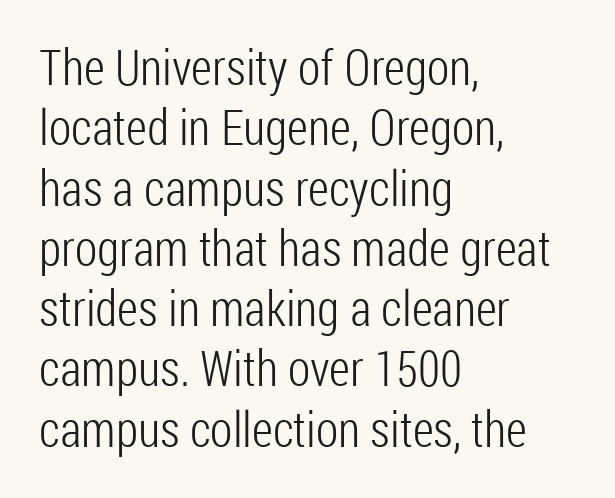
The image shows 49 px light, condensed sans-serif type, upright; set left-aligned, line spacing 1.23x, normal letter spacing, not underlined; low stroke contrast and a medium x-height.
